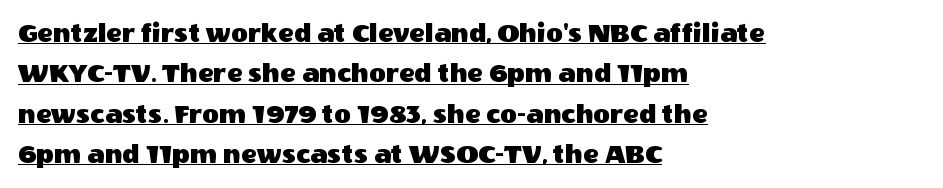
{"serif": "no", "italic": "no", "width": "normal", "x_height": "large", "monospaced": "no", "underline": "yes", "align": "left", "line_spacing": "normal", "line_spacing_ratio": 1.39, "letter_spacing": "normal", "letter_spacing_em": 0.0, "glyph_px": 29}
